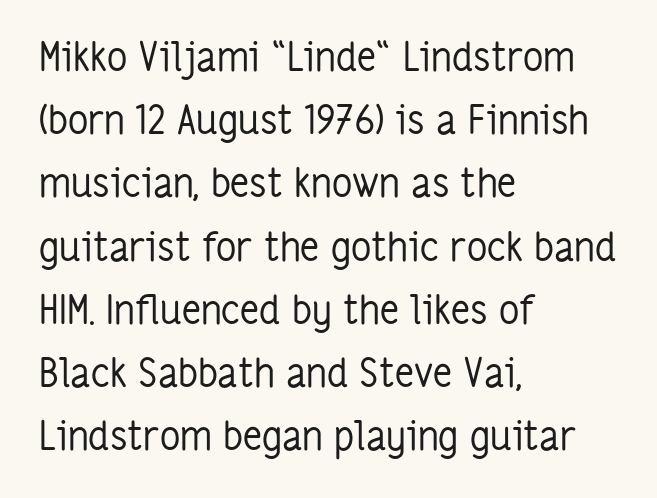
The text block is weighted toward the left margin, trailing off unevenly rightward. Words appear dense and cohesive because spacing is normal. Letters have the restrained weight of plain body copy at most. Designer's note — italics off, roman on. The glyphs in this specimen are sans serif. The lines sit at an ordinary, default distance from one another.
